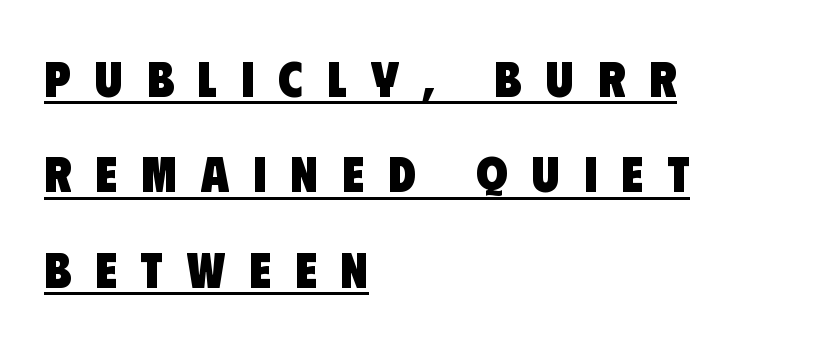
Q: Is the text bold? A: Yes.
Q: Is the typeface a serif or a sans-serif typeface? A: Sans-serif.
Q: Is the text underlined? A: Yes.
Q: How is the paragraph aligned? A: Left-aligned.
Q: Is the spacing between letters normal or unusually wide? A: Unusually wide.
Q: Width (condensed, normal, or wide)? A: Condensed.
Q: Stroke contrast? A: Low.
Q: x-height? A: Large.
Q: Monospaced? A: No.
